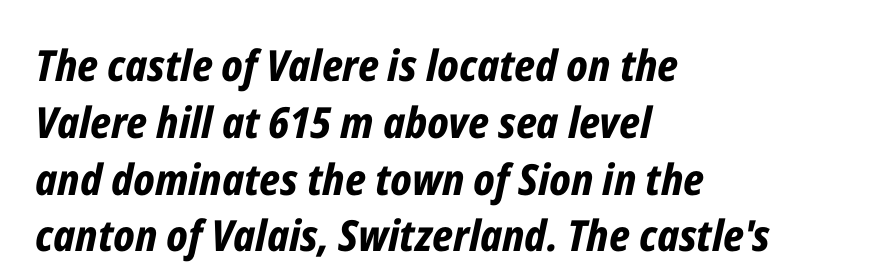
The image shows 43 px bold, condensed type, italic (leaning right); set left-aligned, normal line spacing (1.32x), normal letter spacing, not underlined; low stroke contrast and a medium x-height.
